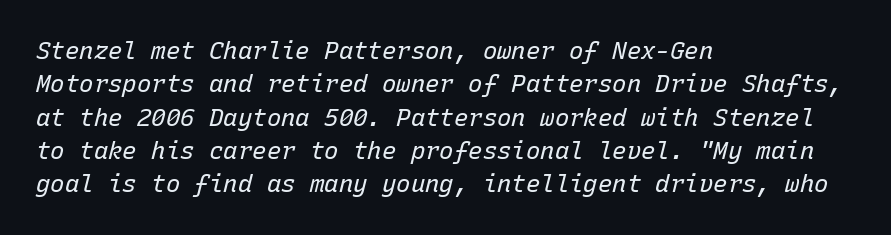
{"italic": "yes", "lean": "right", "slant_degrees": 15, "bold": "no", "underline": "no", "align": "left", "line_spacing": "normal", "line_spacing_ratio": 1.39, "letter_spacing": "normal", "letter_spacing_em": 0.0, "glyph_px": 24}
